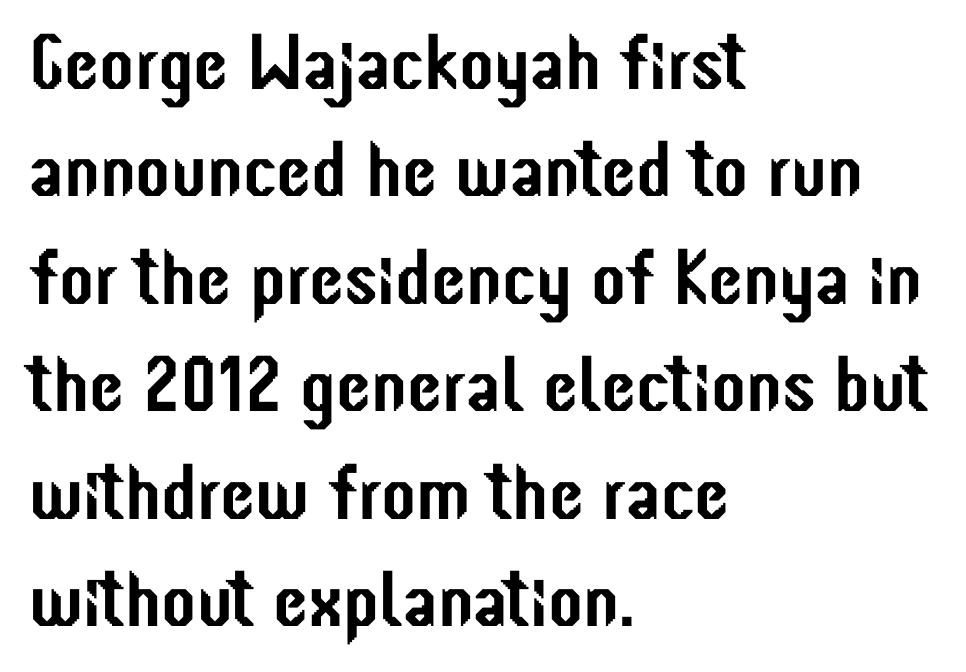
Q: Is the text italic (slanted)? A: No, it is upright.
Q: Is the typeface a serif or a sans-serif typeface? A: Sans-serif.
Q: Is the text underlined? A: No.
Q: How is the paragraph aligned? A: Left-aligned.
Q: Is the spacing between letters normal or unusually wide? A: Normal.
Q: Is the spacing between lines tight, normal or loose? A: Normal.
Q: Width (condensed, normal, or wide)? A: Condensed.
Q: Stroke contrast? A: Low.
Q: x-height? A: Medium.
Q: Monospaced? A: No.
